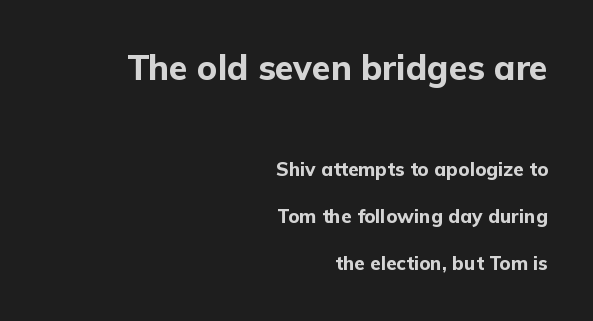
The image shows 34 px bold sans-serif type, upright; set right-aligned, loose line spacing (2.47x), normal letter spacing, not underlined; the first (top) block is 1.79x larger; low stroke contrast and a medium x-height.
